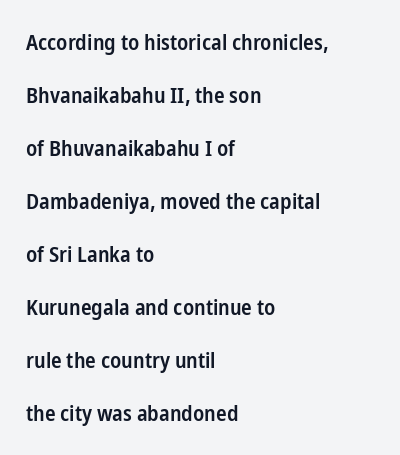
Q: Is the text bold? A: Semi-bold.
Q: Is the text italic (slanted)? A: No, it is upright.
Q: Is the text underlined? A: No.
Q: How is the paragraph aligned? A: Left-aligned.
Q: Is the spacing between letters normal or unusually wide? A: Normal.
Q: Is the spacing between lines tight, normal or loose? A: Loose.
